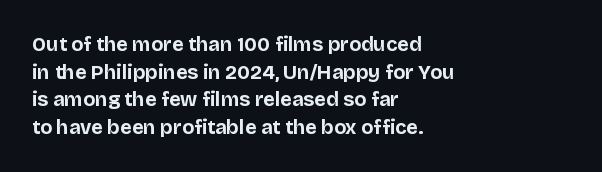
{"italic": "no", "bold": "yes", "underline": "no", "align": "left", "line_spacing": "normal", "line_spacing_ratio": 1.38, "letter_spacing": "normal", "letter_spacing_em": 0.0, "glyph_px": 20}
